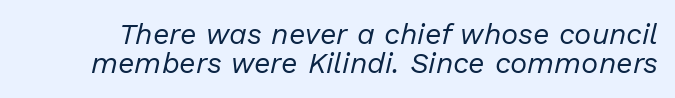
Q: Is the text bold? A: No.
Q: Is the text italic (slanted)? A: Yes, it leans right by about 13 degrees.
Q: Is the text underlined? A: No.
Q: Is the spacing between letters normal or unusually wide? A: Normal.
Q: Is the spacing between lines tight, normal or loose? A: Tight.
Q: Width (condensed, normal, or wide)? A: Normal.
Q: Stroke contrast? A: Low.
Q: x-height? A: Medium.
Q: Monospaced? A: No.
